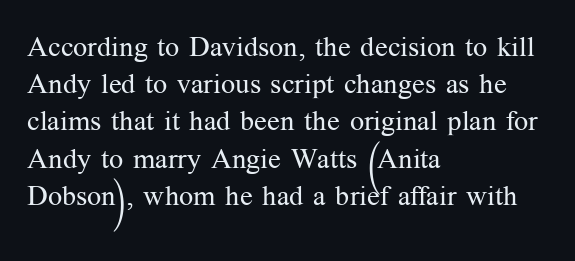
The image shows 28 px regular-weight serif type, upright; set left-aligned, normal line spacing (1.33x), normal letter spacing, not underlined; medium stroke contrast and a medium x-height.
